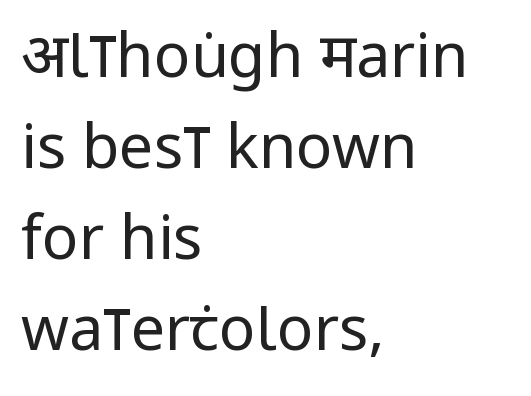
The image shows 61 px regular-weight, condensed sans-serif type, upright; set left-aligned, normal line spacing (1.49x), normal letter spacing, not underlined; low stroke contrast and a large x-height.
